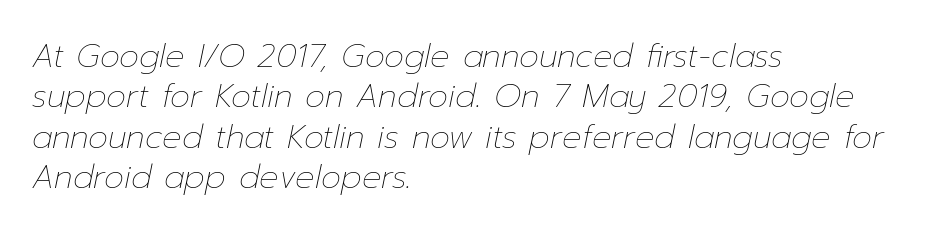
The image shows 32 px thin type, italic (leaning right); set left-aligned, normal line spacing (1.26x), normal letter spacing, not underlined; low stroke contrast and a medium x-height.
